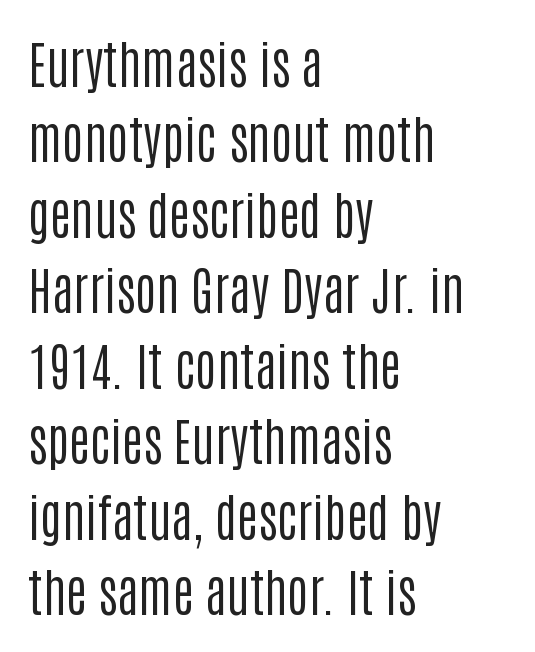
{"serif": "no", "italic": "no", "bold": "no", "weight": "regular", "width": "condensed", "stroke_contrast": "low", "x_height": "large", "monospaced": "no", "underline": "no", "align": "left", "line_spacing": "normal", "line_spacing_ratio": 1.48, "letter_spacing": "normal", "letter_spacing_em": 0.0, "glyph_px": 51}
